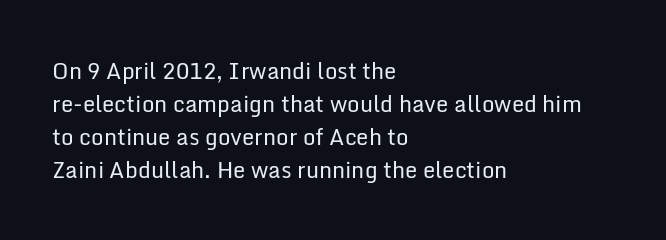
Q: Is the text bold? A: No.
Q: Is the text italic (slanted)? A: No, it is upright.
Q: Is the text underlined? A: No.
Q: How is the paragraph aligned? A: Left-aligned.
Q: Is the spacing between letters normal or unusually wide? A: Normal.
Q: Is the spacing between lines tight, normal or loose? A: Normal.
